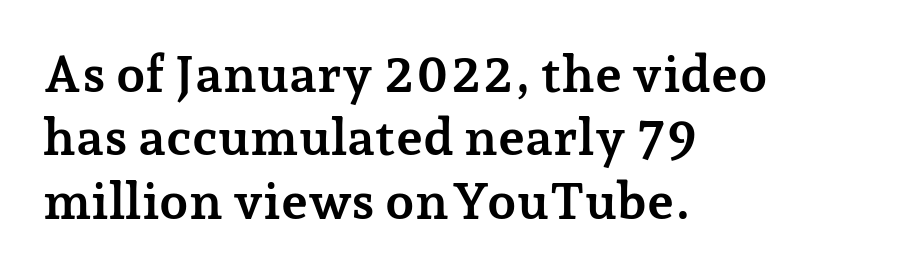
The image shows 52 px semibold serif type, upright; set left-aligned, line spacing 1.22x, normal letter spacing, not underlined; low stroke contrast and a medium x-height.
